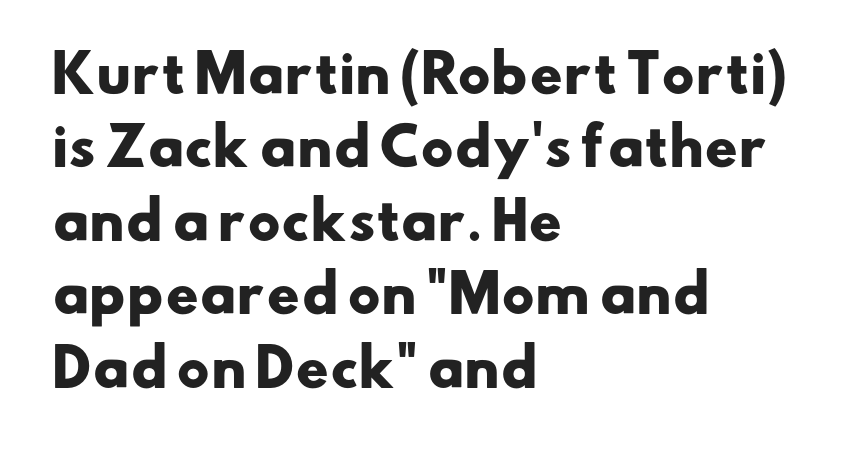
The image shows 51 px heavy, wide sans-serif type; set left-aligned, normal line spacing (1.44x), normal letter spacing, not underlined; low stroke contrast and a small x-height.
